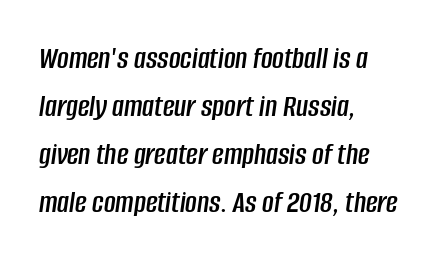
{"italic": "yes", "lean": "right", "slant_degrees": 8, "width": "condensed", "stroke_contrast": "low", "x_height": "large", "monospaced": "no", "underline": "no", "align": "left", "line_spacing": "normal", "line_spacing_ratio": 1.5, "letter_spacing": "normal", "letter_spacing_em": 0.0, "glyph_px": 32}
